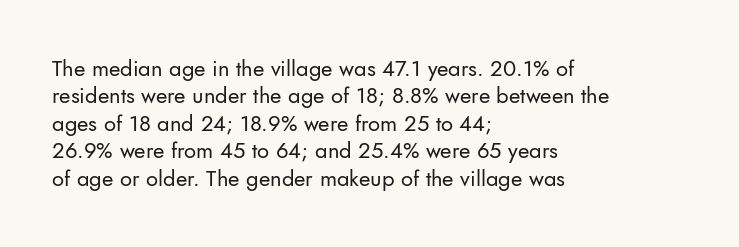
Counters stay open thanks to moderate or lighter strokes. All the whitespace from short lines collects on the right. Normally led — the rows are evenly, conventionally spaced. The glyphs are unaccompanied by any horizontal stroke below them.
